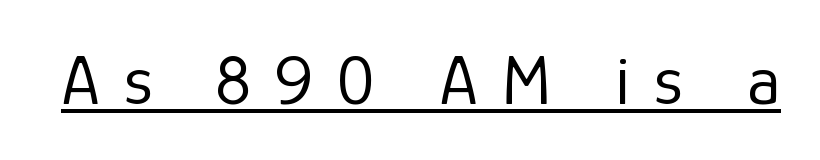
The image shows 71 px regular-weight sans-serif type, upright; set unusually wide letter spacing (+0.33 em), underlined; low stroke contrast and a medium x-height.
